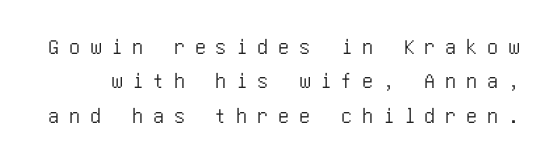
Q: Is the text italic (slanted)? A: No, it is upright.
Q: Is the text underlined? A: No.
Q: Is the spacing between letters normal or unusually wide? A: Unusually wide.
Q: Is the spacing between lines tight, normal or loose? A: Normal.
